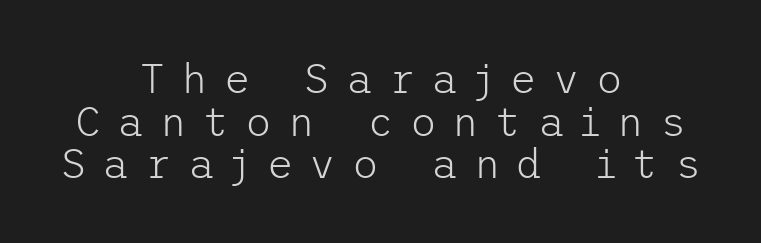
The image shows 41 px light sans-serif type, upright; set centered, tight line spacing (1.04x), unusually wide letter spacing (+0.39 em), not underlined; low stroke contrast and a medium x-height.
